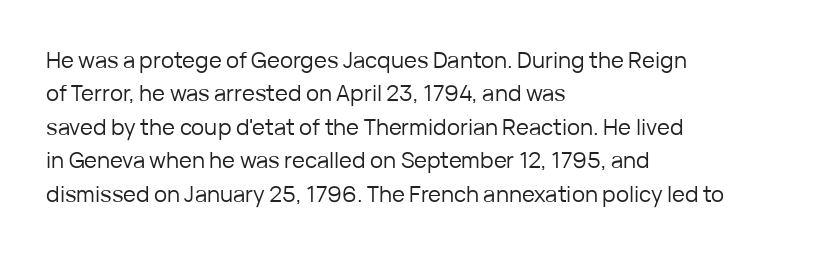
{"italic": "no", "bold": "no", "underline": "no", "align": "left", "line_spacing": "normal", "line_spacing_ratio": 1.52, "letter_spacing": "normal", "letter_spacing_em": 0.0, "glyph_px": 22}
